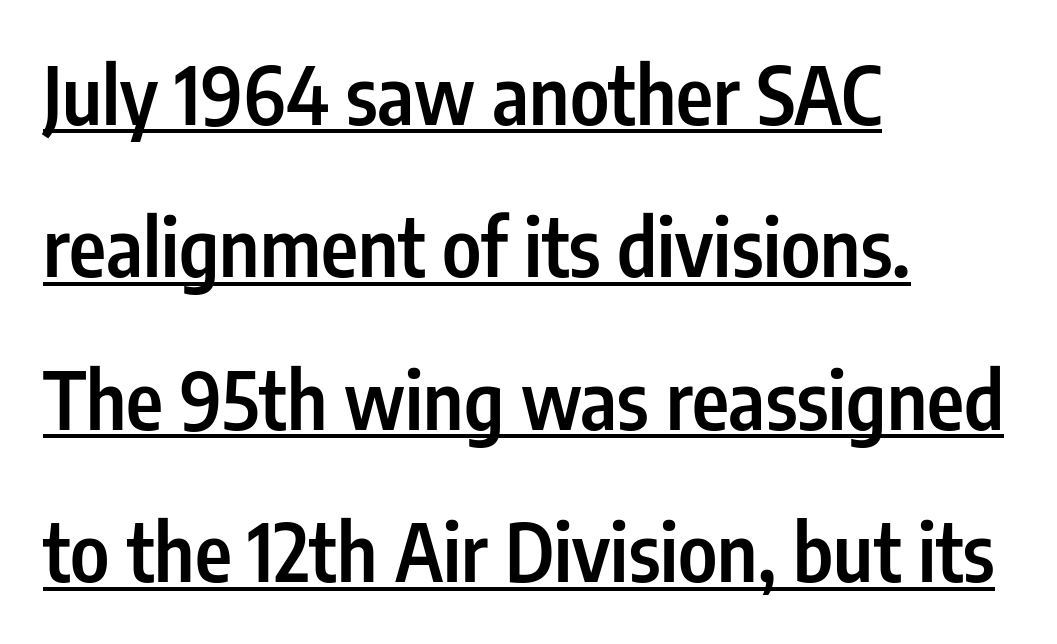
{"serif": "no", "italic": "no", "bold": "semi", "weight": "semibold", "width": "condensed", "stroke_contrast": "low", "x_height": "medium", "monospaced": "no", "underline": "yes", "align": "left", "line_spacing": "loose", "line_spacing_ratio": 1.93, "letter_spacing": "normal", "letter_spacing_em": 0.0, "glyph_px": 79}
